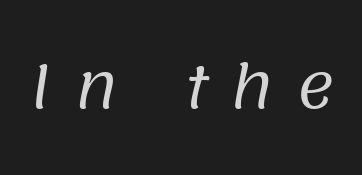
{"serif": "no", "bold": "no", "weight": "regular", "width": "normal", "stroke_contrast": "low", "x_height": "large", "monospaced": "no", "underline": "no", "letter_spacing": "wide", "letter_spacing_em": 0.38, "glyph_px": 59}
